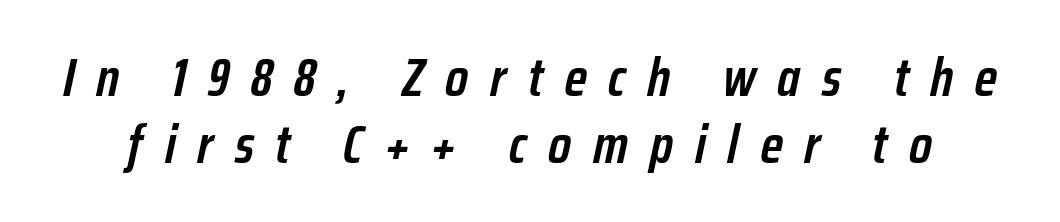
Q: Is the text bold? A: Semi-bold.
Q: Is the text italic (slanted)? A: Yes, it leans right by about 12 degrees.
Q: Is the text underlined? A: No.
Q: Is the spacing between letters normal or unusually wide? A: Unusually wide.
Q: Is the spacing between lines tight, normal or loose? A: Normal.
Q: Width (condensed, normal, or wide)? A: Condensed.
Q: Stroke contrast? A: Low.
Q: x-height? A: Medium.
Q: Monospaced? A: No.
